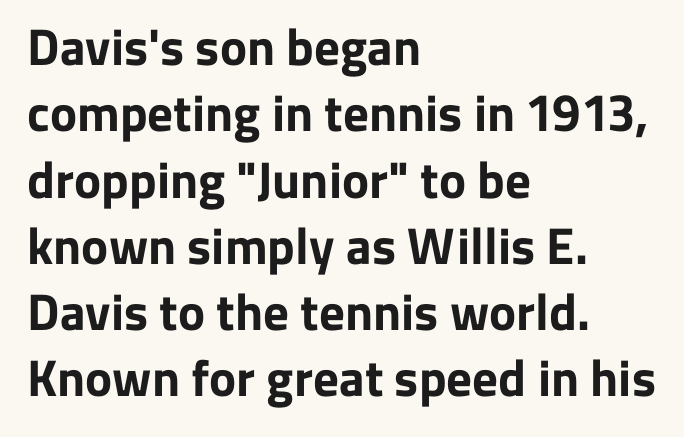
The image shows 51 px bold sans-serif type, upright; set left-aligned, normal line spacing (1.3x), normal letter spacing, not underlined; low stroke contrast and a medium x-height.
